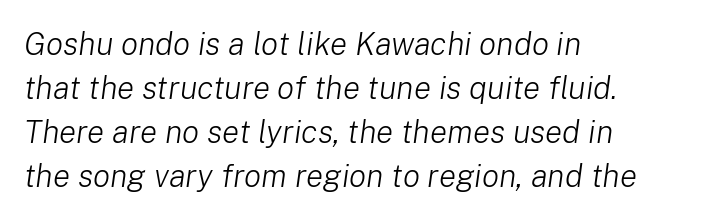
Q: Is the text bold? A: No.
Q: Is the text italic (slanted)? A: Yes, it leans right by about 8 degrees.
Q: Is the text underlined? A: No.
Q: How is the paragraph aligned? A: Left-aligned.
Q: Is the spacing between letters normal or unusually wide? A: Normal.
Q: Is the spacing between lines tight, normal or loose? A: Normal.
Q: Width (condensed, normal, or wide)? A: Normal.
Q: Stroke contrast? A: Low.
Q: x-height? A: Medium.
Q: Monospaced? A: No.
